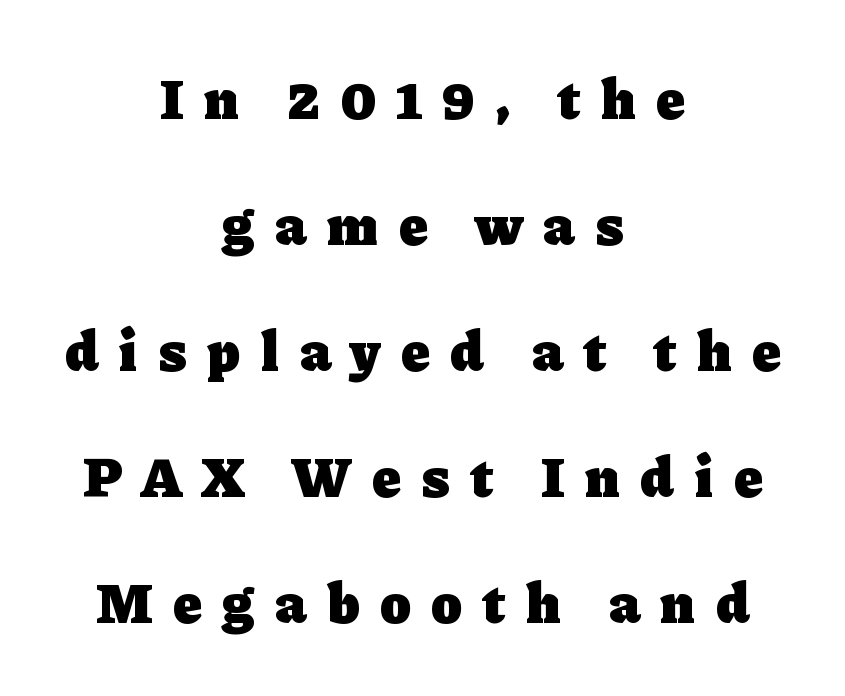
Q: Is the text bold? A: Yes.
Q: Is the text italic (slanted)? A: No, it is upright.
Q: Is the typeface a serif or a sans-serif typeface? A: Serif.
Q: Is the text underlined? A: No.
Q: How is the paragraph aligned? A: Centered.
Q: Is the spacing between letters normal or unusually wide? A: Unusually wide.
Q: Is the spacing between lines tight, normal or loose? A: Loose.
Q: Width (condensed, normal, or wide)? A: Normal.
Q: Stroke contrast? A: Low.
Q: x-height? A: Medium.
Q: Monospaced? A: No.
